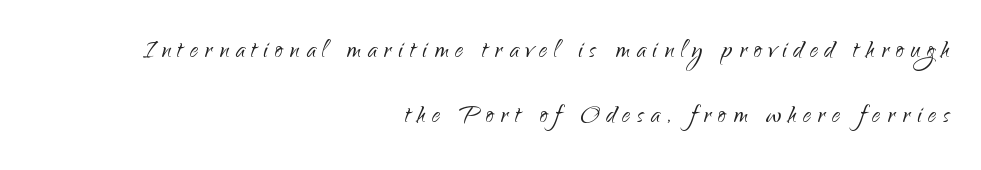
{"serif": "no", "bold": "no", "weight": "light", "width": "normal", "stroke_contrast": "low", "x_height": "small", "monospaced": "no", "underline": "no", "align": "right", "line_spacing": "loose", "line_spacing_ratio": 2.04, "letter_spacing": "wide", "letter_spacing_em": 0.21, "glyph_px": 32}
